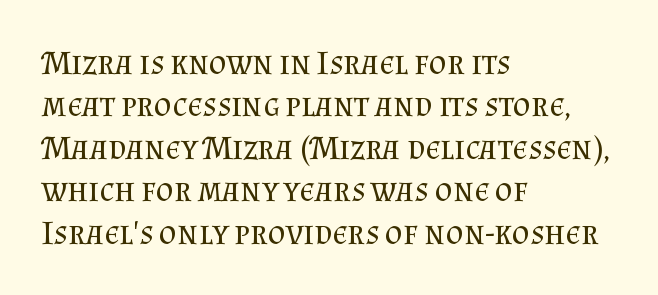
The image shows 34 px regular-weight serif type, upright; set left-aligned, normal line spacing (1.25x), normal letter spacing, not underlined; medium stroke contrast and a small x-height.
